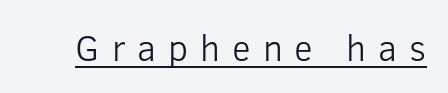
The image shows 36 px light sans-serif type, upright; set unusually wide letter spacing (+0.33 em), underlined; low stroke contrast and a medium x-height.
